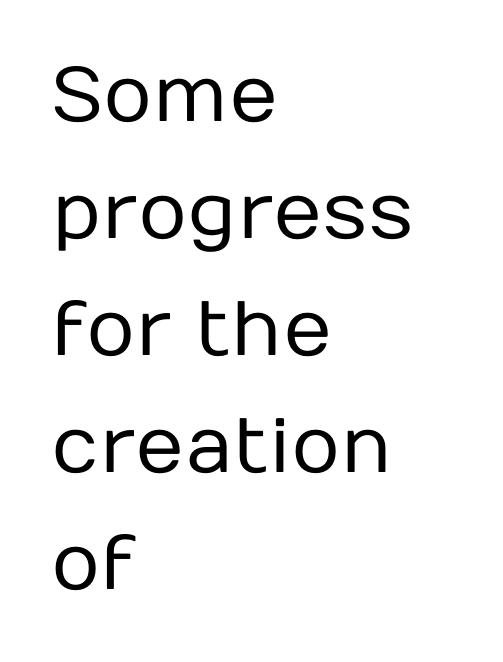
Stems and bowls with no extra thickness — not bold. This rendering leaves character spacing at its baseline value. This sample uses a sans-serif face. In terms of leading, this rendering sits right in the middle.
